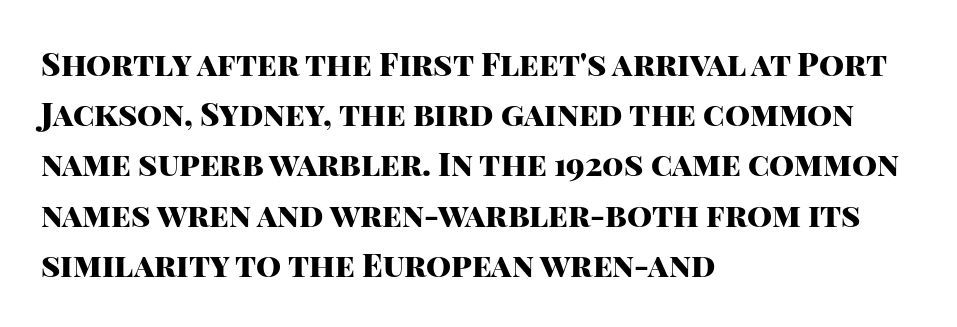
Line starts are locked; line ends wander. Italic? Not at all — the glyphs are vertical. A bare baseline throughout the passage. Varying glyph widths throughout — classic text-font behaviour. There is no visible air inserted between adjacent glyphs.
